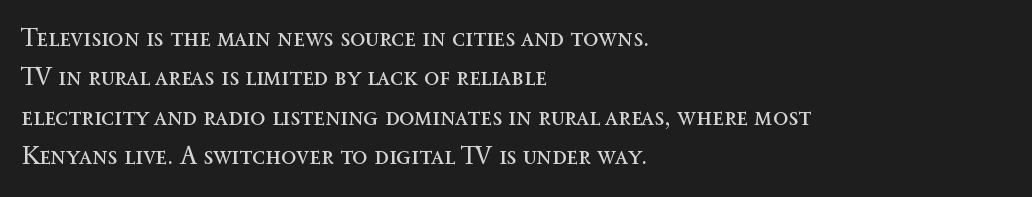
This block has exactly the height ordinary leading produces. Heft: none added — not bold. The face used here is rendered with its standard letterfit. Horizontally, the lines are justified to the leading edge only.
